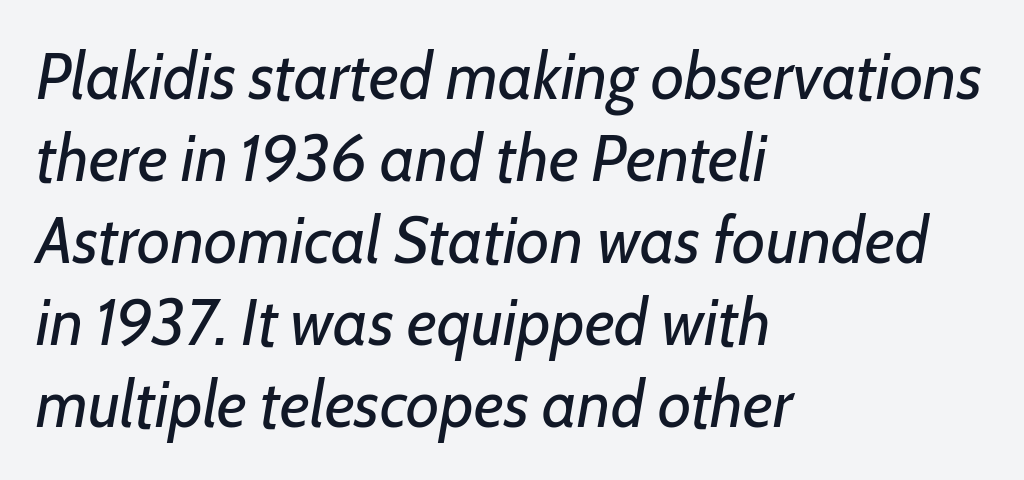
Q: Is the text bold? A: No.
Q: Is the text italic (slanted)? A: Yes, it leans right by about 7 degrees.
Q: Is the text underlined? A: No.
Q: How is the paragraph aligned? A: Left-aligned.
Q: Is the spacing between letters normal or unusually wide? A: Normal.
Q: Is the spacing between lines tight, normal or loose? A: Normal.
Q: Width (condensed, normal, or wide)? A: Normal.
Q: Stroke contrast? A: Low.
Q: x-height? A: Medium.
Q: Monospaced? A: No.
